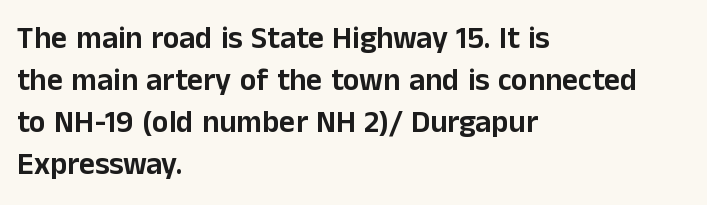
The image shows 31 px sans-serif type, upright; set left-aligned, normal line spacing (1.35x), normal letter spacing, not underlined; low stroke contrast and a medium x-height.
